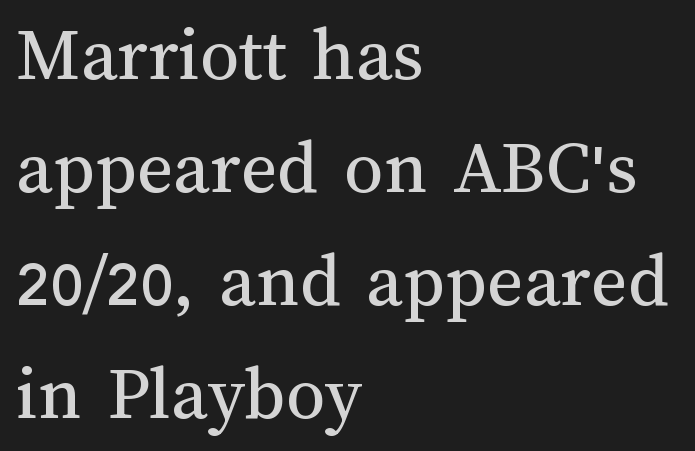
The image shows 78 px regular-weight type, upright; set left-aligned, normal line spacing (1.45x), normal letter spacing, not underlined; medium stroke contrast and a medium x-height.
